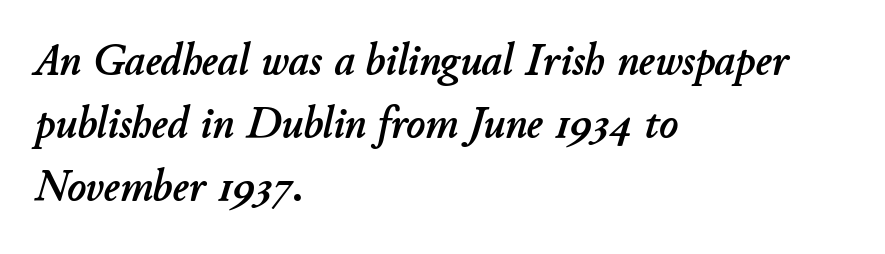
These lines are rendered in a variable-pitch font. Unmarked baselines from the first word to the last. Compared with typical body copy, the letter spacing here is the same. Quick note: interline space is typical. The specimen reads as italic at a glance. This sample is left-justified, so line endings fall wherever the words run out.
